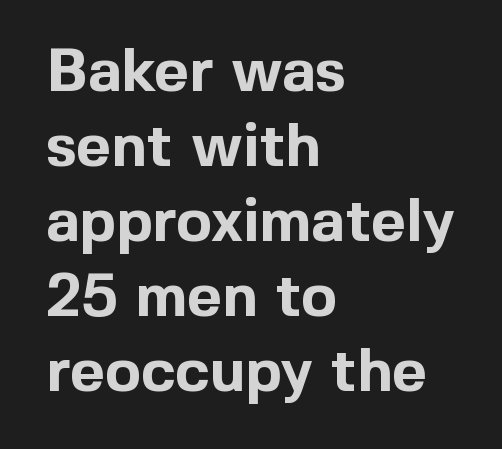
{"serif": "no", "italic": "no", "bold": "yes", "weight": "bold", "width": "normal", "x_height": "medium", "monospaced": "no", "underline": "no", "align": "left", "line_spacing": "normal", "line_spacing_ratio": 1.25, "letter_spacing": "normal", "letter_spacing_em": 0.0, "glyph_px": 60}
